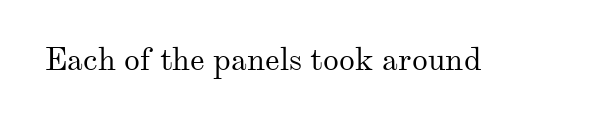
Q: Is the text bold? A: No.
Q: Is the text italic (slanted)? A: No, it is upright.
Q: Is the typeface a serif or a sans-serif typeface? A: Serif.
Q: Is the text underlined? A: No.
Q: Is the spacing between letters normal or unusually wide? A: Normal.
Q: Width (condensed, normal, or wide)? A: Normal.
Q: Stroke contrast? A: Medium.
Q: x-height? A: Small.
Q: Monospaced? A: No.
